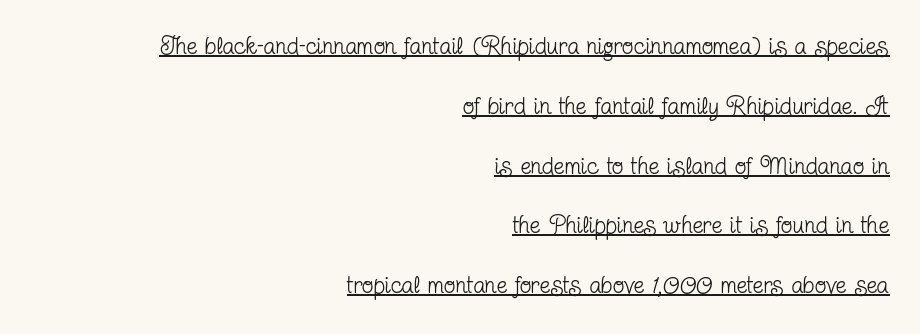
Q: Is the text bold? A: No.
Q: Is the text italic (slanted)? A: No, it is upright.
Q: Is the text underlined? A: Yes.
Q: How is the paragraph aligned? A: Right-aligned.
Q: Is the spacing between letters normal or unusually wide? A: Normal.
Q: Is the spacing between lines tight, normal or loose? A: Loose.
